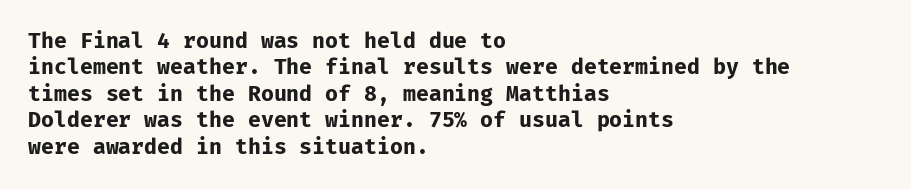
The image shows 21 px bold type, upright; set left-aligned, normal line spacing (1.26x), normal letter spacing, not underlined.
